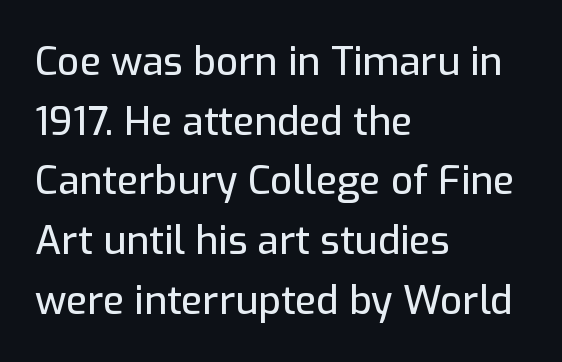
The image shows 39 px sans-serif type, upright; set left-aligned, normal line spacing (1.53x), normal letter spacing, not underlined; low stroke contrast and a medium x-height.
